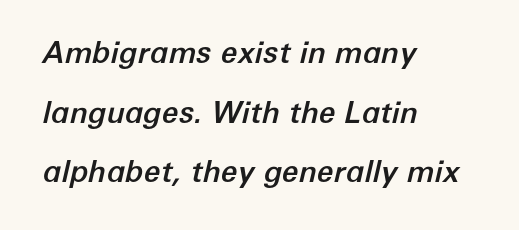
Q: Is the text italic (slanted)? A: Yes, it leans right by about 12 degrees.
Q: Is the text underlined? A: No.
Q: How is the paragraph aligned? A: Left-aligned.
Q: Is the spacing between letters normal or unusually wide? A: Normal.
Q: Is the spacing between lines tight, normal or loose? A: Loose.
Q: Width (condensed, normal, or wide)? A: Normal.
Q: Stroke contrast? A: Low.
Q: x-height? A: Medium.
Q: Monospaced? A: No.
